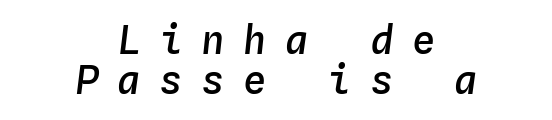
The image shows 39 px semibold type, italic (leaning right), monospaced; set centered, tight line spacing (1.02x), unusually wide letter spacing (+0.48 em), not underlined; low stroke contrast and a medium x-height.
